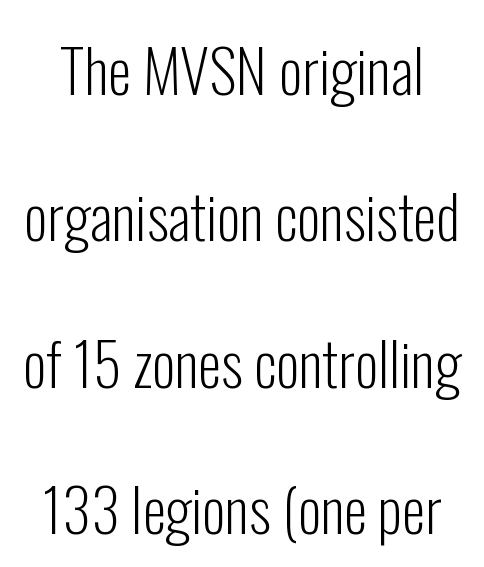
Q: Is the text bold? A: No.
Q: Is the text italic (slanted)? A: No, it is upright.
Q: Is the typeface a serif or a sans-serif typeface? A: Sans-serif.
Q: Is the text underlined? A: No.
Q: Is the spacing between letters normal or unusually wide? A: Normal.
Q: Is the spacing between lines tight, normal or loose? A: Loose.
Q: Width (condensed, normal, or wide)? A: Condensed.
Q: Stroke contrast? A: Low.
Q: x-height? A: Medium.
Q: Monospaced? A: No.
